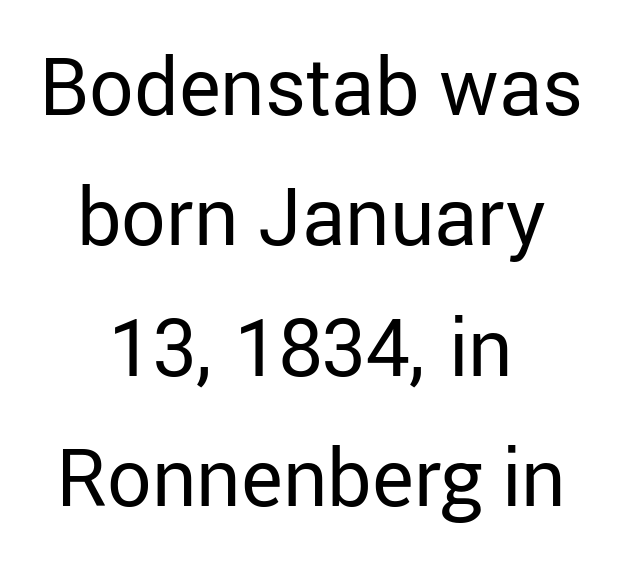
{"serif": "no", "italic": "no", "bold": "no", "weight": "regular", "width": "normal", "stroke_contrast": "low", "x_height": "medium", "monospaced": "no", "underline": "no", "align": "center", "line_spacing": "normal", "line_spacing_ratio": 1.65, "letter_spacing": "normal", "letter_spacing_em": 0.0, "glyph_px": 79}
